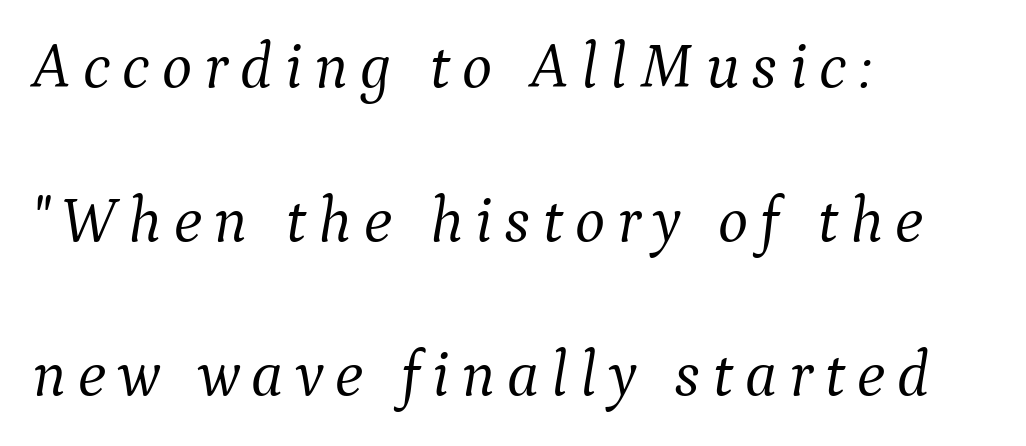
{"serif": "yes", "italic": "yes", "lean": "right", "slant_degrees": 9, "bold": "no", "weight": "light", "width": "normal", "stroke_contrast": "medium", "x_height": "medium", "monospaced": "no", "underline": "no", "align": "left", "line_spacing": "loose", "line_spacing_ratio": 2.41, "glyph_px": 64}
